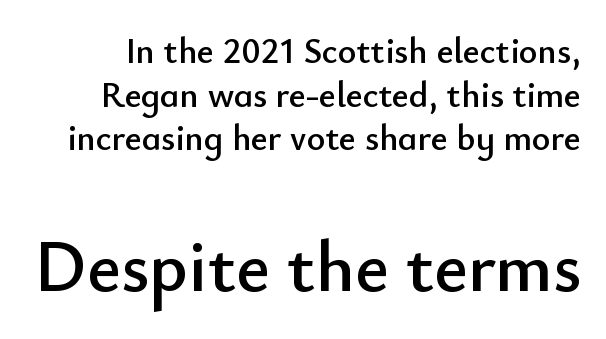
Q: Is the text italic (slanted)? A: No, it is upright.
Q: Is the typeface a serif or a sans-serif typeface? A: Sans-serif.
Q: Is the text underlined? A: No.
Q: Is the spacing between letters normal or unusually wide? A: Normal.
Q: Which block of text is set in a larger size, the first (top) or the second (bottom)? A: The second (bottom) one.
Q: Width (condensed, normal, or wide)? A: Normal.
Q: Stroke contrast? A: Low.
Q: x-height? A: Small.
Q: Monospaced? A: No.
